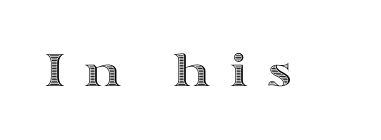
The image shows 53 px wide type, upright; set unusually wide letter spacing (+0.29 em), not underlined; a medium x-height.
